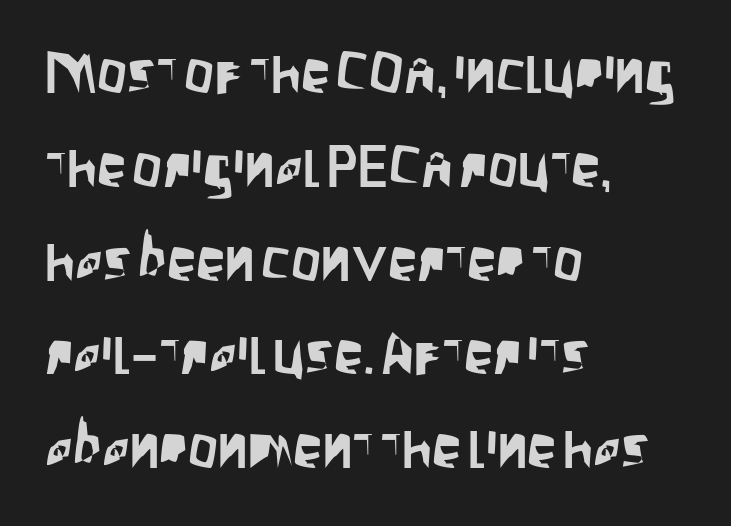
Where is the straight margin? On the left. This is sans-serif lettering, the kind often seen on screens and signage. Is there any slant? The stems are plumb. Is this a fixed-width face? No — the glyphs have proportional, varying widths. The area under the type is left untouched. Each word holds together tightly as a unit, with standard inter-letter gaps.
